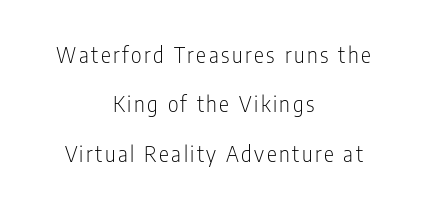
The image shows 21 px text type, upright; set centered, loose line spacing (2.35x), not underlined.
